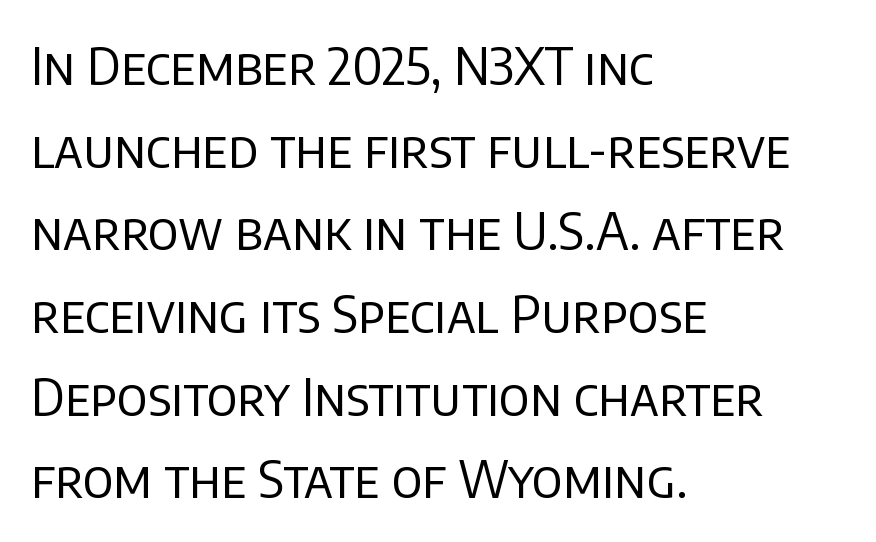
Q: Is the text bold? A: No.
Q: Is the text italic (slanted)? A: No, it is upright.
Q: Is the typeface a serif or a sans-serif typeface? A: Sans-serif.
Q: Is the text underlined? A: No.
Q: How is the paragraph aligned? A: Left-aligned.
Q: Is the spacing between letters normal or unusually wide? A: Normal.
Q: Is the spacing between lines tight, normal or loose? A: Normal.
Q: Width (condensed, normal, or wide)? A: Normal.
Q: Stroke contrast? A: Low.
Q: x-height? A: Large.
Q: Monospaced? A: No.
